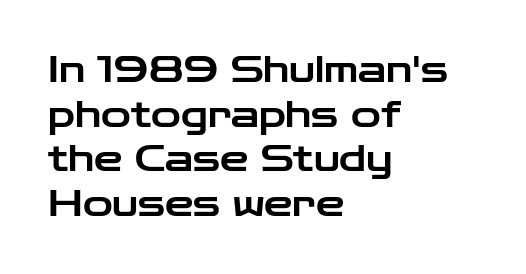
{"serif": "no", "italic": "no", "width": "wide", "stroke_contrast": "low", "x_height": "medium", "monospaced": "no", "underline": "no", "align": "left", "line_spacing_ratio": 1.24, "letter_spacing": "normal", "letter_spacing_em": 0.0, "glyph_px": 36}
